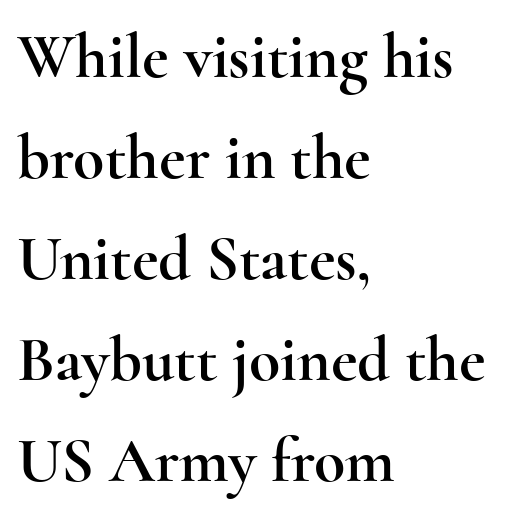
Spacing verdict: proportional, widths tailored to each character. The typeface chosen for these lines features serifs. Clear beneath every line of the passage. Nope, not italic — everything's standing straight. The horizontal fit of the characters is conventional and even.
